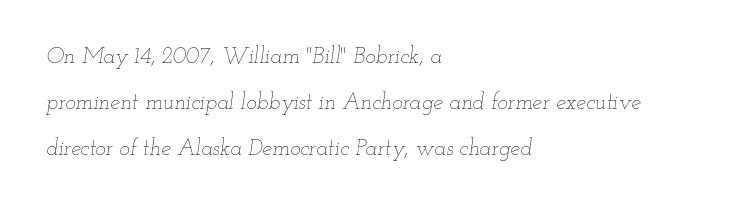
{"italic": "yes", "lean": "right", "slant_degrees": 12, "bold": "no", "underline": "no", "align": "left", "line_spacing": "loose", "line_spacing_ratio": 2.1, "letter_spacing": "normal", "letter_spacing_em": 0.0, "glyph_px": 22}
